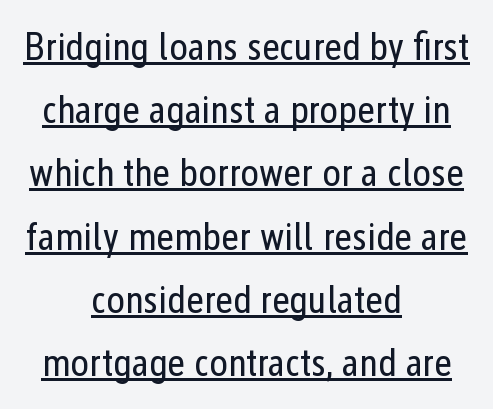
{"serif": "no", "italic": "no", "bold": "no", "weight": "regular", "width": "condensed", "stroke_contrast": "low", "x_height": "medium", "monospaced": "no", "underline": "yes", "align": "center", "line_spacing": "normal", "line_spacing_ratio": 1.62, "letter_spacing": "normal", "letter_spacing_em": 0.0, "glyph_px": 39}
